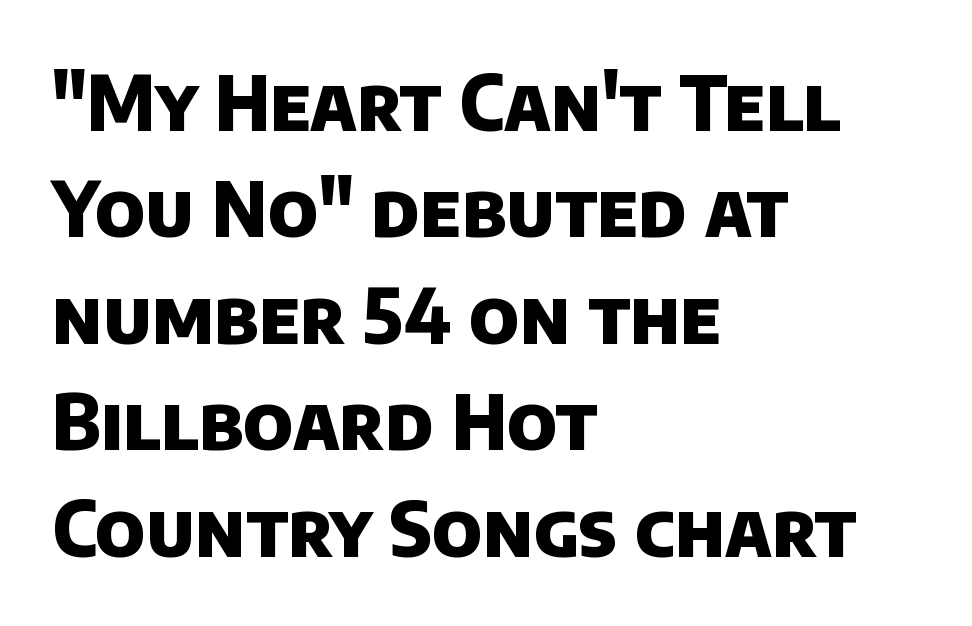
I'd describe the lettering as bold — thick and assertive. The face used here is proportionally spaced, like ordinary book or web type. This sample uses a sans-serif face. Horizontal bands of white between lines are of average thickness. Is the block centered? No — it sits flush against the left margin. Words float on clear page, feet unadorned.
